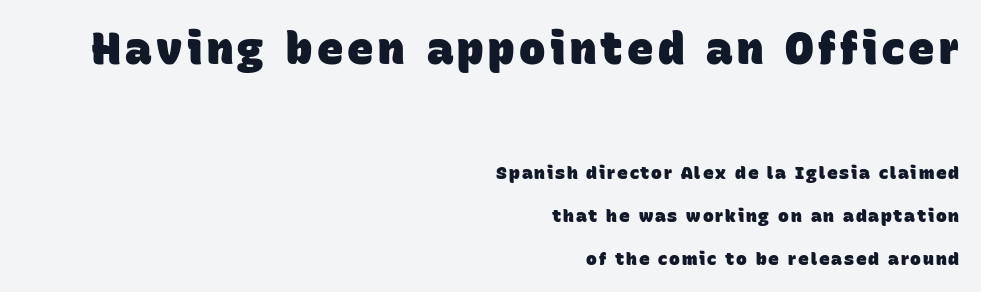
Q: Is the text bold? A: Yes.
Q: Is the typeface a serif or a sans-serif typeface? A: Sans-serif.
Q: Is the text underlined? A: No.
Q: How is the paragraph aligned? A: Right-aligned.
Q: Is the spacing between lines tight, normal or loose? A: Loose.
Q: Which block of text is set in a larger size, the first (top) or the second (bottom)? A: The first (top) one.
Q: Width (condensed, normal, or wide)? A: Normal.
Q: Stroke contrast? A: Low.
Q: x-height? A: Large.
Q: Monospaced? A: No.
